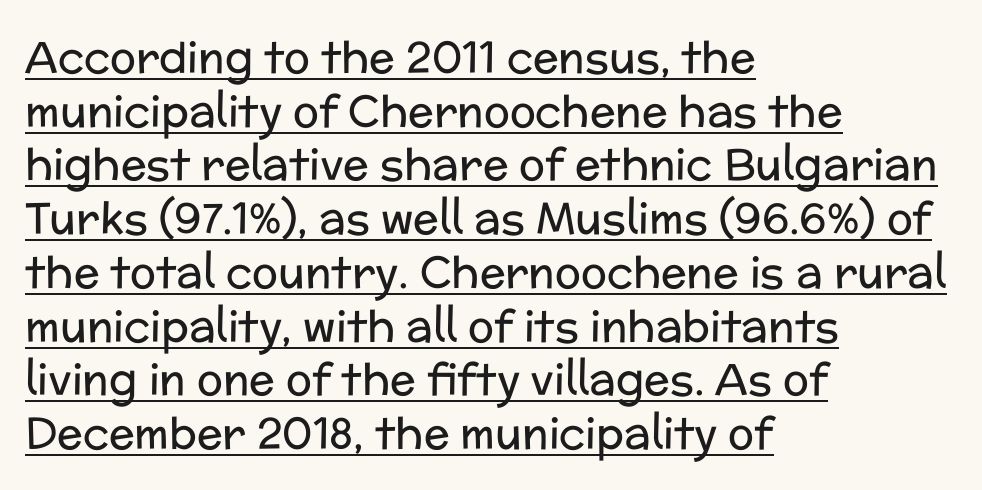
The lines in this sample share a left origin and differ only in where they stop. The typography opts for an upright posture over an oblique one. The rendering uses a moderate line-height, typical for paragraphs. The characters are drawn with everyday or finer stroke widths. The designer went with a sans here, leaving each stem footless.
